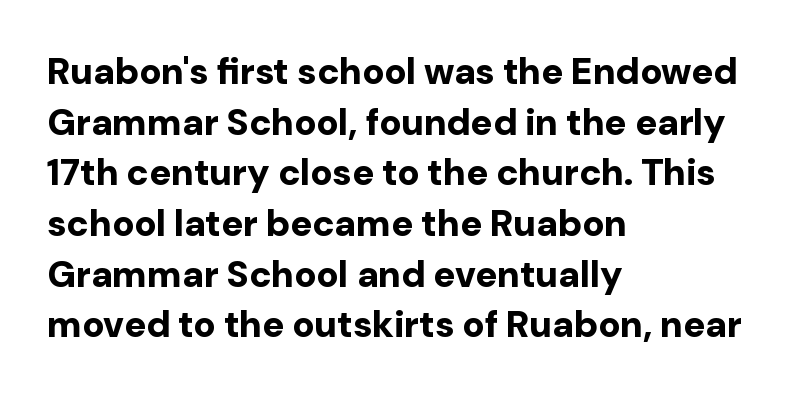
{"serif": "no", "italic": "no", "bold": "yes", "weight": "bold", "width": "normal", "stroke_contrast": "low", "x_height": "medium", "monospaced": "no", "underline": "no", "align": "left", "line_spacing": "normal", "line_spacing_ratio": 1.37, "letter_spacing": "normal", "letter_spacing_em": 0.0, "glyph_px": 37}
